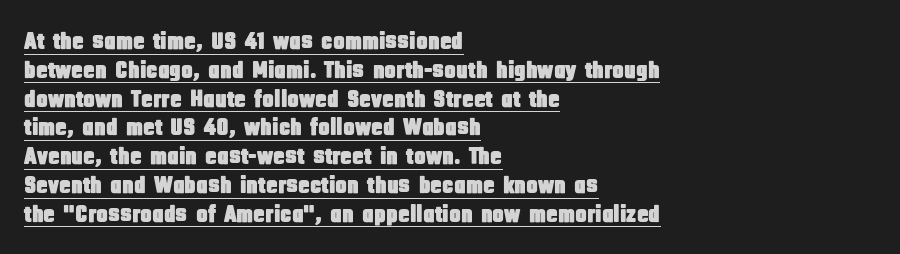
Underline: present. The horizontal fit of the characters is conventional and even. These lines were composed using upright roman letters. A student would call this left alignment; a typographer would say flush left, rag right.
